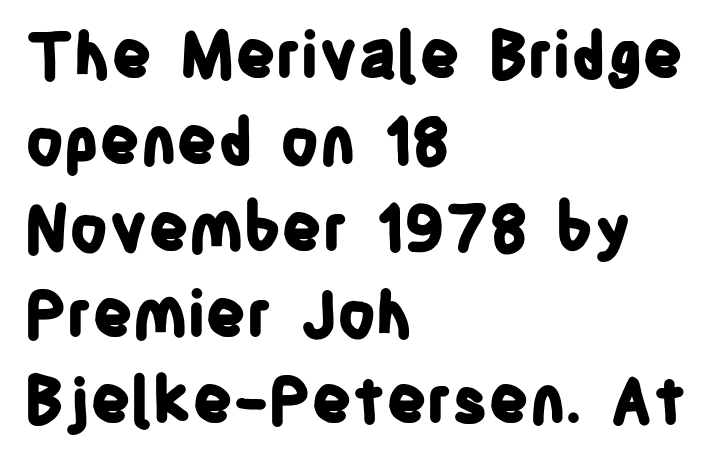
{"serif": "no", "italic": "no", "bold": "yes", "weight": "bold", "width": "condensed", "stroke_contrast": "low", "x_height": "large", "monospaced": "no", "underline": "no", "align": "left", "line_spacing": "normal", "line_spacing_ratio": 1.37, "letter_spacing": "normal", "letter_spacing_em": 0.0, "glyph_px": 63}
